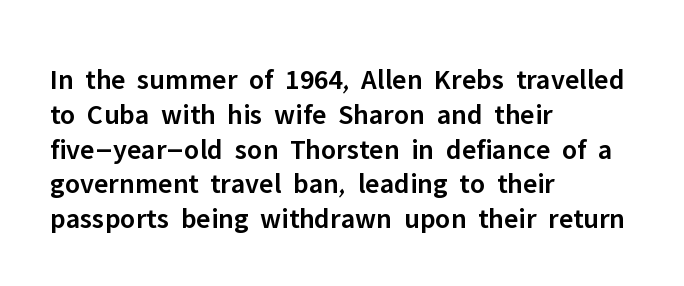
Q: Is the text bold? A: Semi-bold.
Q: Is the text italic (slanted)? A: No, it is upright.
Q: Is the typeface a serif or a sans-serif typeface? A: Sans-serif.
Q: Is the text underlined? A: No.
Q: How is the paragraph aligned? A: Left-aligned.
Q: Is the spacing between letters normal or unusually wide? A: Normal.
Q: Width (condensed, normal, or wide)? A: Normal.
Q: Stroke contrast? A: Low.
Q: x-height? A: Medium.
Q: Monospaced? A: No.
